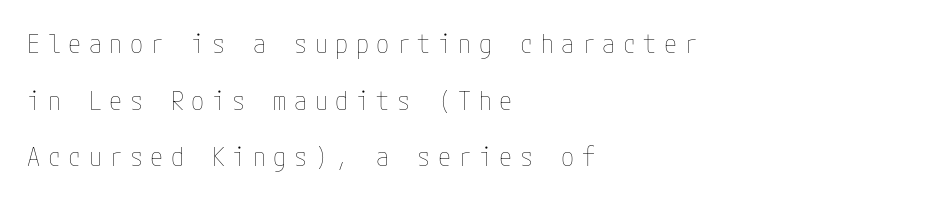
{"italic": "no", "bold": "no", "underline": "no", "align": "left", "line_spacing": "loose", "line_spacing_ratio": 2.18, "letter_spacing": "wide", "letter_spacing_em": 0.29, "glyph_px": 26}
